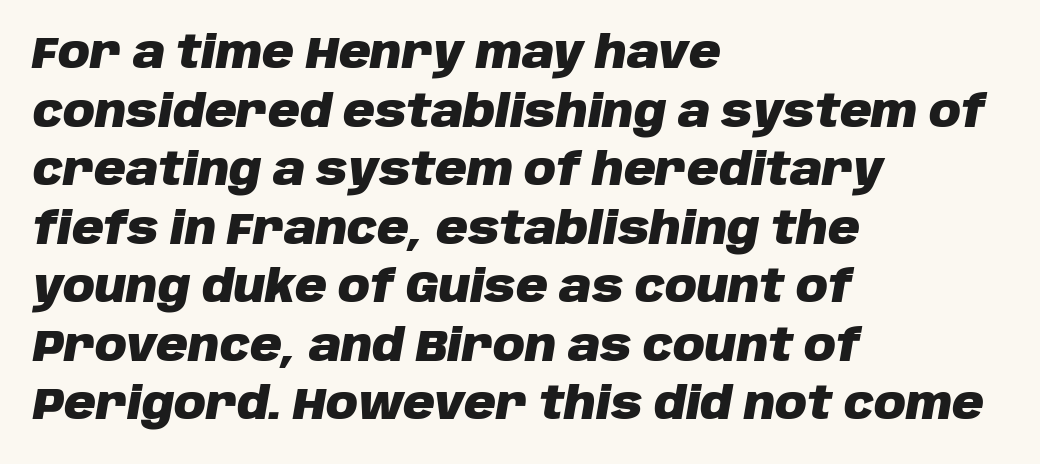
{"italic": "yes", "lean": "right", "slant_degrees": 10, "bold": "yes", "weight": "heavy", "width": "normal", "stroke_contrast": "low", "x_height": "large", "monospaced": "no", "underline": "no", "align": "left", "line_spacing": "normal", "line_spacing_ratio": 1.33, "letter_spacing": "normal", "letter_spacing_em": 0.0, "glyph_px": 44}
